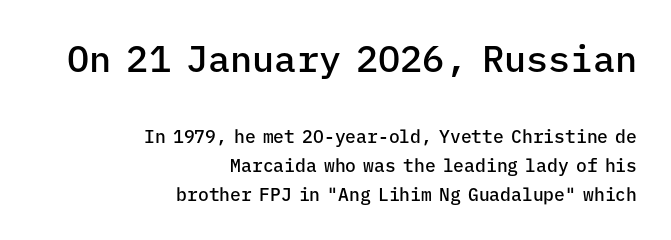
The image shows 37 px semibold sans-serif type, upright, monospaced; set right-aligned, normal line spacing (1.62x), normal letter spacing, not underlined; the first (top) block is 2.06x larger; low stroke contrast and a medium x-height.
